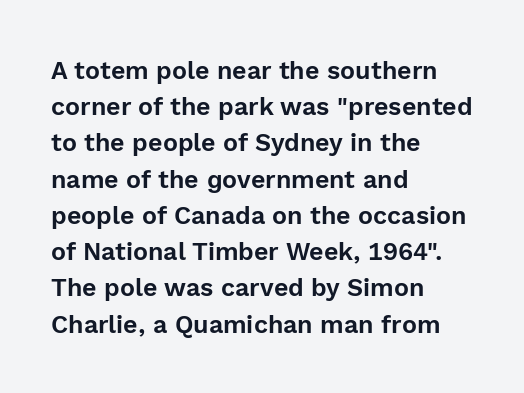
This sample keeps an unexceptional amount of space between lines. Characters follow at the spacing the type designer built in. Leftover space on each line is placed entirely after the last word. Nobody drew a line under any word here. The font's upright variant was chosen for this text.
